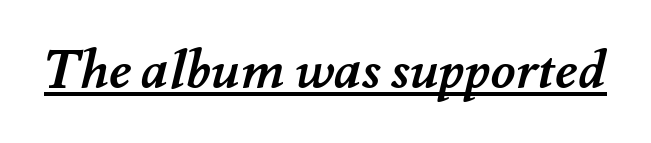
Spacing verdict: proportional, widths tailored to each character. What weight is shown? A full bold with thick strokes. Glyph-to-glyph distance matches everyday printed text. Descenders here cross a horizontal rule under the line.
